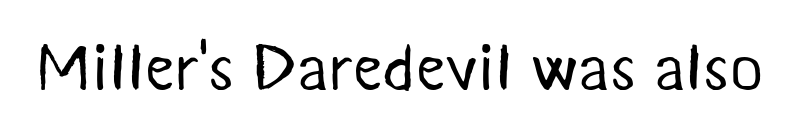
Anything drawn beneath the words? Only blank space. You could call the tracking neutral — neither tight nor loose. The letterforms sit at book weight or below. The face used here is a sans, in the tradition of grotesques and geometrics. Character widths vary here, with narrow letters taking less room than wide ones.
